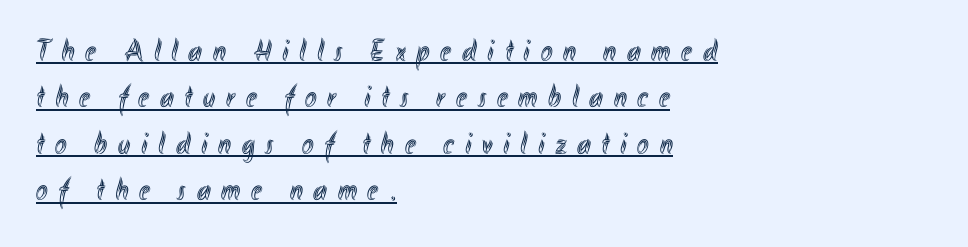
Q: Is the text italic (slanted)? A: Yes.
Q: Is the text underlined? A: Yes.
Q: How is the paragraph aligned? A: Left-aligned.
Q: Is the spacing between letters normal or unusually wide? A: Unusually wide.
Q: Is the spacing between lines tight, normal or loose? A: Normal.
Q: Width (condensed, normal, or wide)? A: Condensed.
Q: x-height? A: Small.
Q: Monospaced? A: No.
